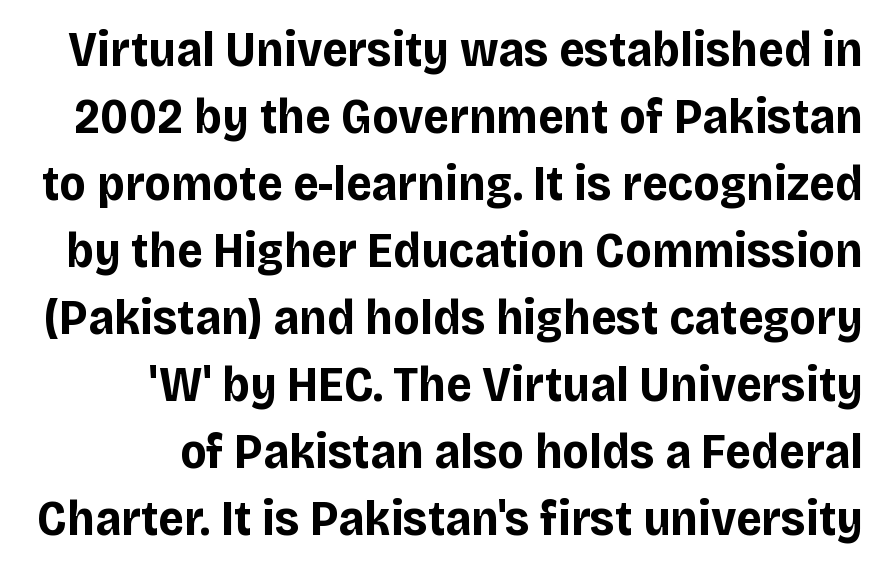
The image shows 50 px bold sans-serif type, upright; set right-aligned, normal line spacing (1.34x), normal letter spacing, not underlined; low stroke contrast and a large x-height.
